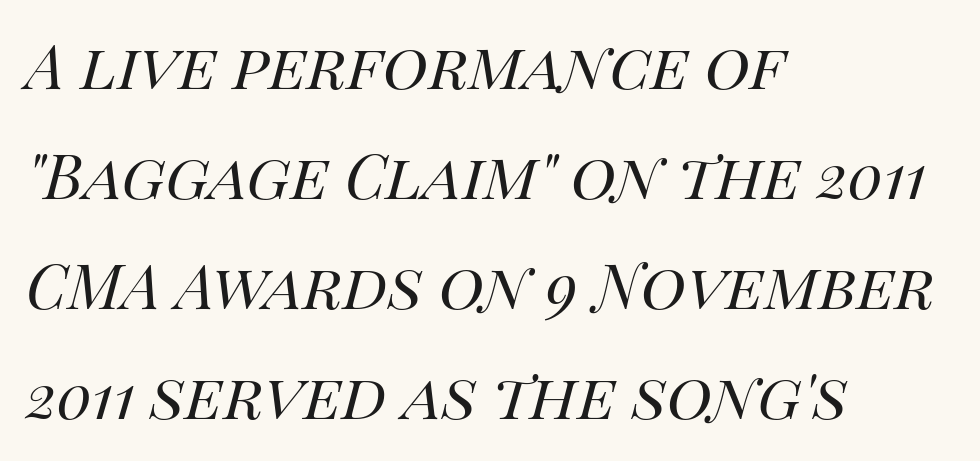
Q: Is the text bold? A: No.
Q: Is the text italic (slanted)? A: Yes, it leans right by about 14 degrees.
Q: Is the text underlined? A: No.
Q: How is the paragraph aligned? A: Left-aligned.
Q: Is the spacing between letters normal or unusually wide? A: Normal.
Q: Is the spacing between lines tight, normal or loose? A: Normal.
Q: Width (condensed, normal, or wide)? A: Normal.
Q: Stroke contrast? A: High.
Q: x-height? A: Large.
Q: Monospaced? A: No.
